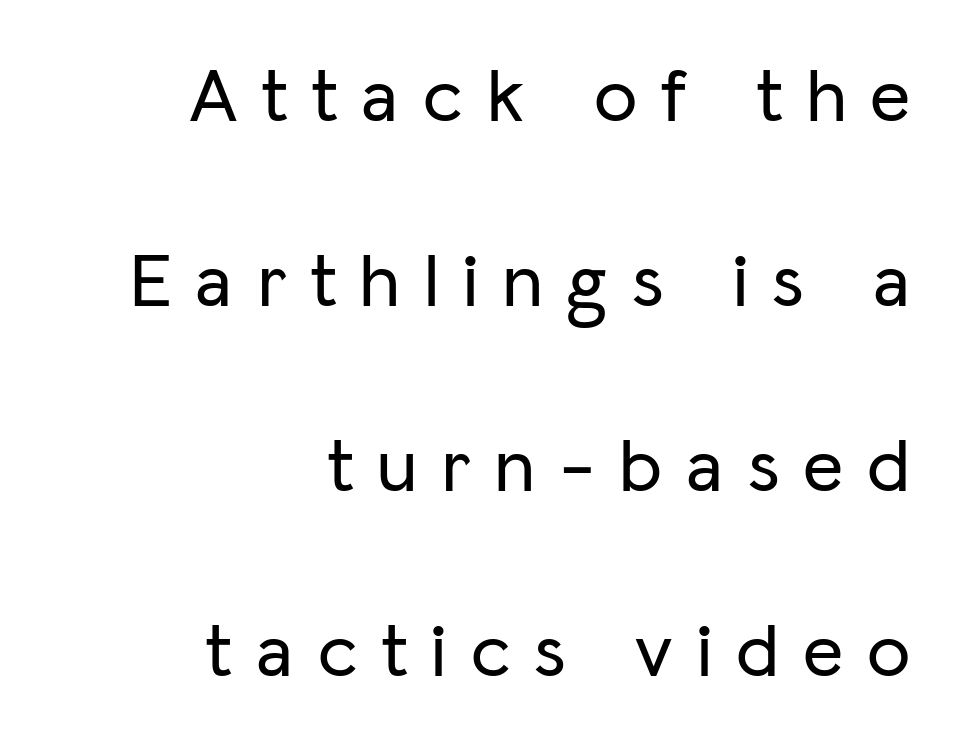
Serifs: no, the terminals of the letterforms are clean. Look at the tracking — it's clearly loosened, letters drifting apart. The ragged edge is on the left, which tells us the setting is flush right. The passage shown is not underscored anywhere.
